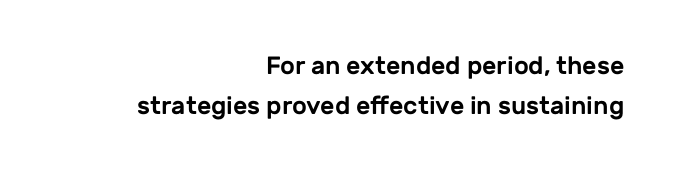
The image shows 25 px text type, upright; set right-aligned, normal line spacing (1.62x), normal letter spacing, not underlined.
